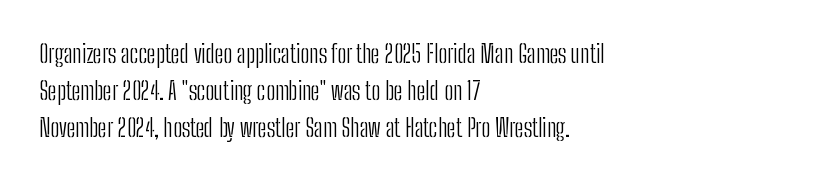
The image shows 24 px text type, upright; set left-aligned, normal line spacing (1.54x), normal letter spacing, not underlined.
